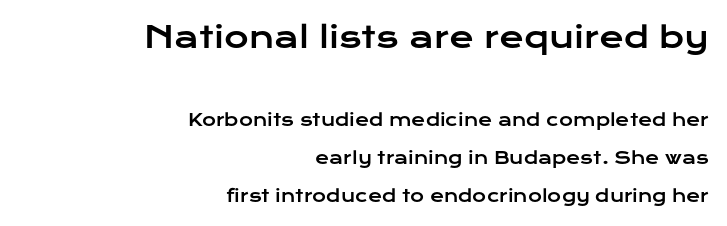
The image shows 30 px wide sans-serif type, upright; set right-aligned, loose line spacing (2.24x), normal letter spacing, not underlined; the first (top) block is 1.76x larger; low stroke contrast and a medium x-height.
